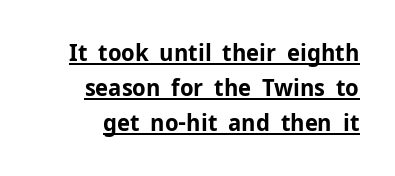
The image shows 24 px bold type, upright; set right-aligned, normal line spacing (1.46x), normal letter spacing, underlined.
